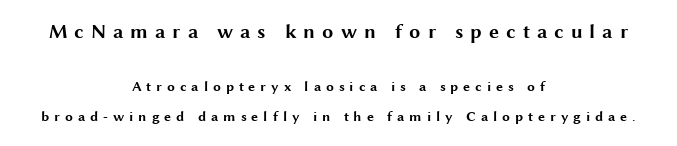
The image shows 20 px bold type, upright; set centered, loose line spacing (2.12x), unusually wide letter spacing (+0.35 em), not underlined; the first (top) block is 1.43x larger.
